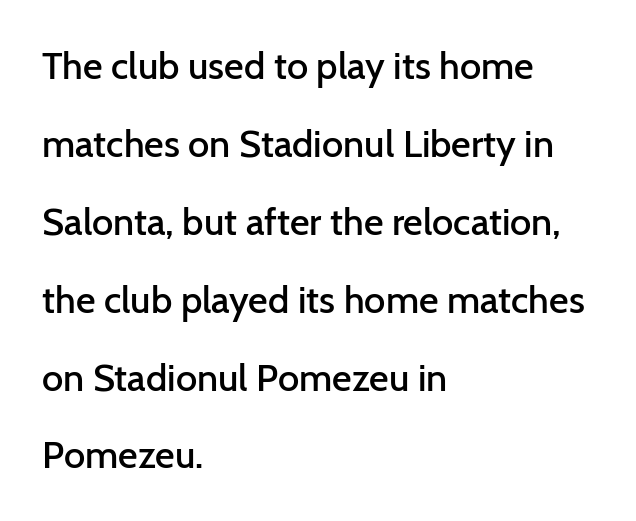
Is this a fixed-width face? No — the glyphs have proportional, varying widths. The compositor pushed each line to the left boundary. Each word holds together tightly as a unit, with standard inter-letter gaps. How heavy is the stroke? Medium-heavy — a semibold, shy of bold. Are there feet on the stems? There aren't — it's a sans.
